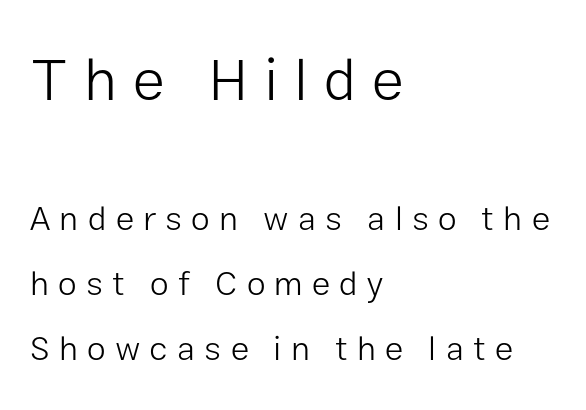
{"serif": "no", "italic": "no", "bold": "no", "weight": "light", "width": "normal", "stroke_contrast": "low", "x_height": "medium", "monospaced": "no", "underline": "no", "align": "left", "line_spacing": "loose", "line_spacing_ratio": 1.91, "letter_spacing": "wide", "letter_spacing_em": 0.27, "larger_block": "first", "size_ratio": 1.74, "glyph_px": 59}
